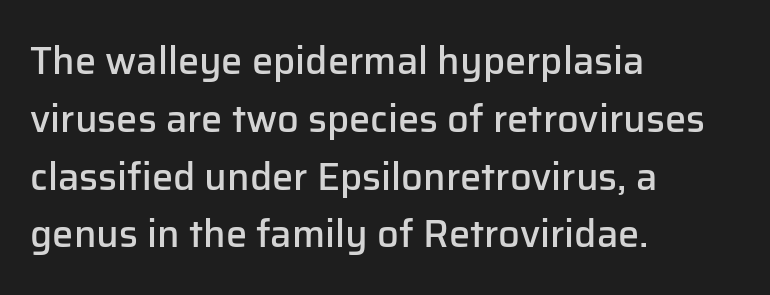
Q: Is the text bold? A: Semi-bold.
Q: Is the text italic (slanted)? A: No, it is upright.
Q: Is the typeface a serif or a sans-serif typeface? A: Sans-serif.
Q: Is the text underlined? A: No.
Q: How is the paragraph aligned? A: Left-aligned.
Q: Is the spacing between letters normal or unusually wide? A: Normal.
Q: Is the spacing between lines tight, normal or loose? A: Normal.
Q: Width (condensed, normal, or wide)? A: Normal.
Q: Stroke contrast? A: Low.
Q: x-height? A: Medium.
Q: Monospaced? A: No.
